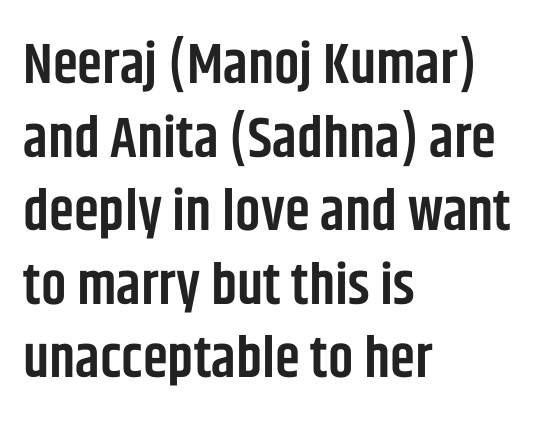
Each row of text sits above clean, open space. The gaps between neighbouring characters are ordinary and unremarkable. Compared with typical paragraphs, the rows here are spaced about the same. The typeface chosen for these lines omits serifs. Note the varied advance widths — an 'i' is clearly narrower than an 'm'. Strokes here are thickened, but only to semibold level.
